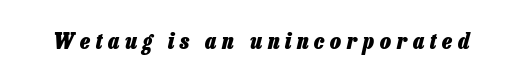
The passage shown is emphatically bold. The glyphs are unaccompanied by any horizontal stroke below them. Glyph-to-glyph distance is far greater than everyday printed text. The glyphs look as if they've been sheared to an angle.
